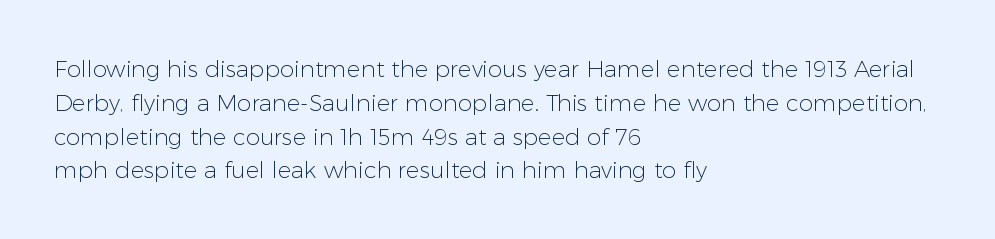
The image shows 23 px text type, upright; set left-aligned, normal line spacing (1.47x), normal letter spacing, not underlined.
